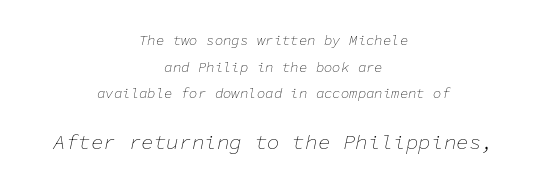
Q: Is the text bold? A: No.
Q: Is the text italic (slanted)? A: Yes, it leans right by about 11 degrees.
Q: Is the text underlined? A: No.
Q: How is the paragraph aligned? A: Centered.
Q: Is the spacing between letters normal or unusually wide? A: Normal.
Q: Is the spacing between lines tight, normal or loose? A: Loose.
Q: Which block of text is set in a larger size, the first (top) or the second (bottom)? A: The second (bottom) one.
